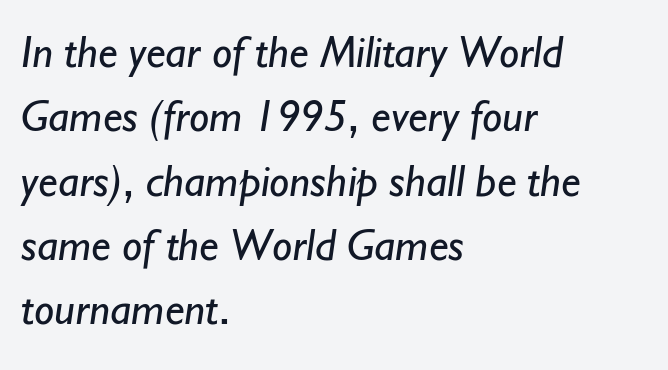
Q: Is the text bold? A: No.
Q: Is the typeface a serif or a sans-serif typeface? A: Sans-serif.
Q: Is the text underlined? A: No.
Q: How is the paragraph aligned? A: Left-aligned.
Q: Is the spacing between letters normal or unusually wide? A: Normal.
Q: Is the spacing between lines tight, normal or loose? A: Normal.
Q: Width (condensed, normal, or wide)? A: Normal.
Q: Stroke contrast? A: Low.
Q: x-height? A: Small.
Q: Monospaced? A: No.
